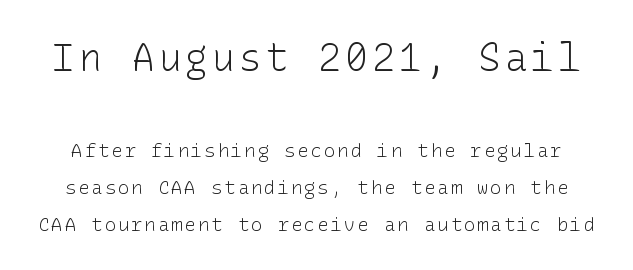
If you drew a line through each stem, it would be perfectly vertical. Compare the two chunks: the upper has the greater cap height. Check the space under the baseline: it is left empty. Nothing sits at the stroke ends, so this counts as sans-serif. Think standard paragraph weight, or any step lighter than that. What's the leading like? Stretched, with rows far apart.
